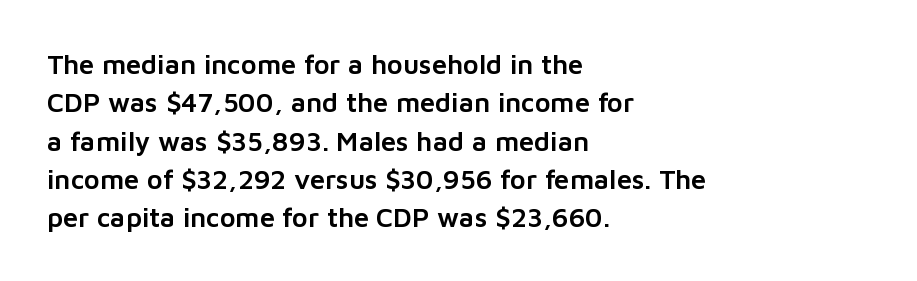
{"italic": "no", "underline": "no", "align": "left", "line_spacing": "normal", "line_spacing_ratio": 1.42, "letter_spacing": "normal", "letter_spacing_em": 0.0, "glyph_px": 27}
